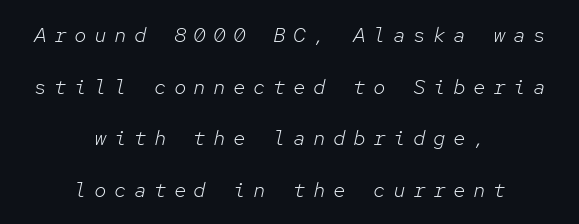
{"italic": "yes", "lean": "right", "slant_degrees": 12, "bold": "no", "underline": "no", "align": "center", "line_spacing": "loose", "line_spacing_ratio": 2.46, "letter_spacing": "wide", "letter_spacing_em": 0.35, "glyph_px": 21}
